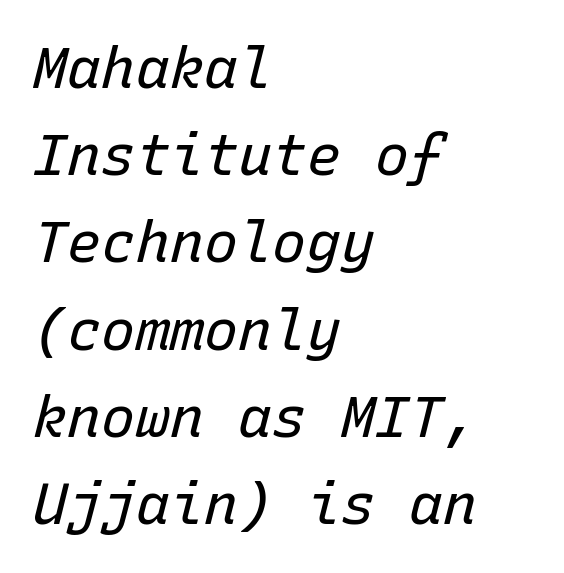
{"italic": "yes", "lean": "right", "slant_degrees": 15, "bold": "no", "weight": "regular", "width": "normal", "stroke_contrast": "low", "x_height": "medium", "monospaced": "yes", "underline": "no", "align": "left", "line_spacing": "normal", "line_spacing_ratio": 1.53, "letter_spacing": "normal", "letter_spacing_em": 0.0, "glyph_px": 57}
